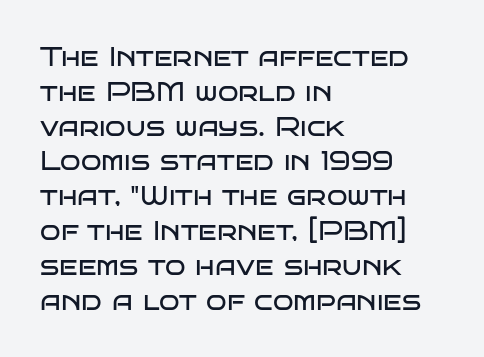
This sample keeps an unexceptional amount of space between lines. Characters remain perfectly vertical along every line. The gap between lines stays unmarked. Is this a heavy cut? Hardly; it is regular or lighter.
